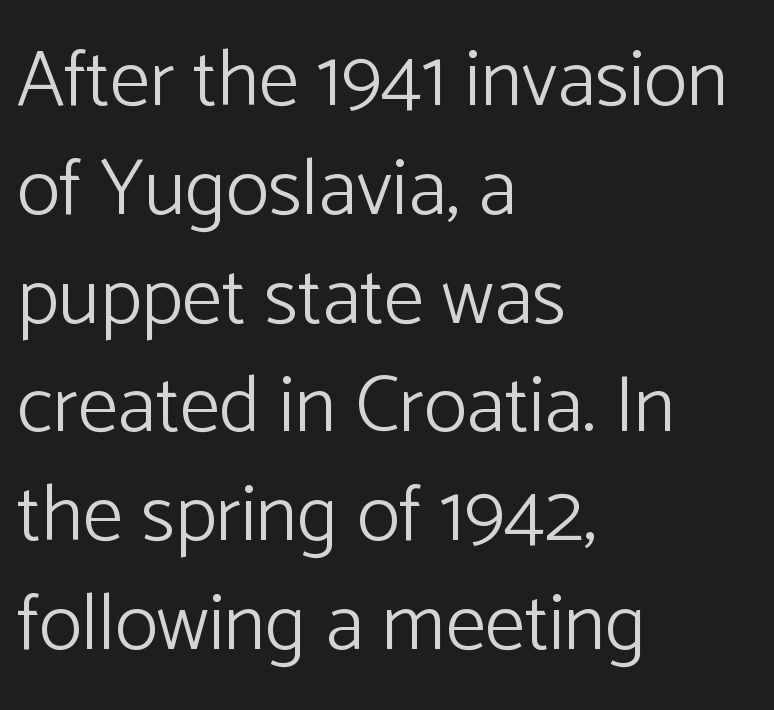
{"serif": "no", "italic": "no", "bold": "no", "weight": "light", "width": "normal", "stroke_contrast": "low", "x_height": "medium", "monospaced": "no", "underline": "no", "align": "left", "line_spacing": "normal", "line_spacing_ratio": 1.36, "letter_spacing": "normal", "letter_spacing_em": 0.0, "glyph_px": 80}
